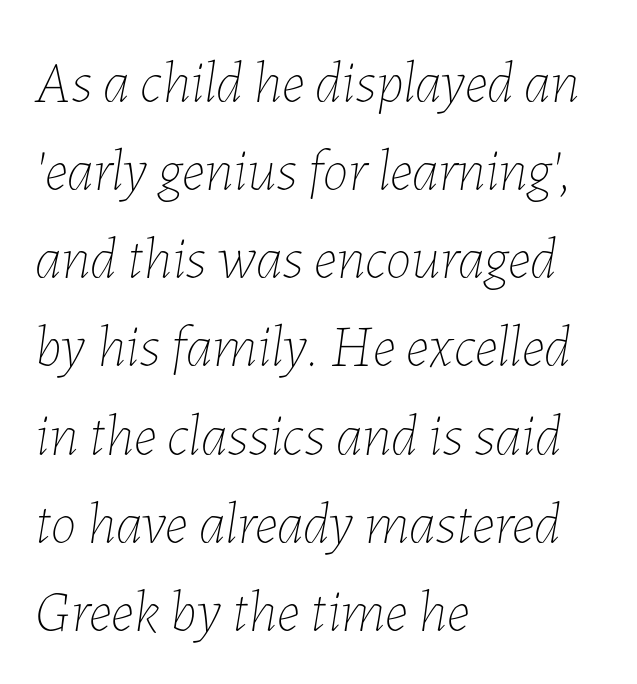
Each letter keeps its own natural width here, so spacing adapts to shape. Summary of vertical rhythm: regular, with standard interline spacing. Casual observation: everything's shoved over to the left. A typesetter would call this zero additional tracking.
